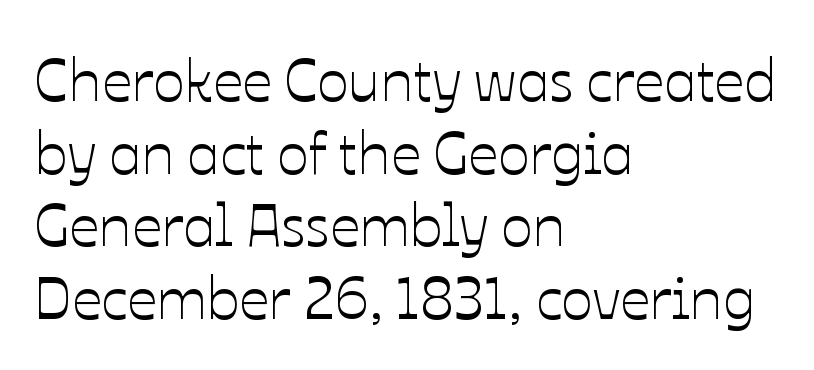
Proportional: the letters do not fall into vertical columns. Casual observation: everything's shoved over to the left. Notice how the stems are strictly vertical — no italics here. Default kerning and tracking; the words read as compact shapes. Plain, unruled lines of type.
